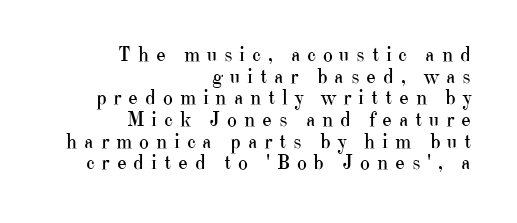
Q: Is the text bold? A: No.
Q: Is the text italic (slanted)? A: No, it is upright.
Q: Is the text underlined? A: No.
Q: How is the paragraph aligned? A: Right-aligned.
Q: Is the spacing between letters normal or unusually wide? A: Unusually wide.
Q: Is the spacing between lines tight, normal or loose? A: Tight.
